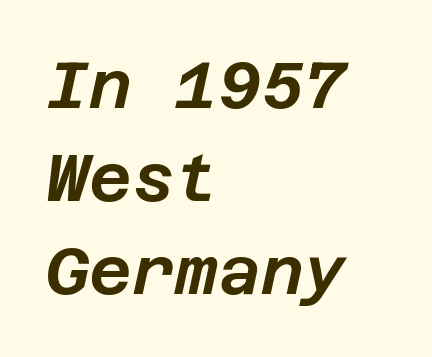
Letter spacing: default. Evenly set lines give the paragraph a standard silhouette. A typesetter would mark this as italic. Caption: multi-line text, flush left, ragged right. Unmarked baselines from the first word to the last.
